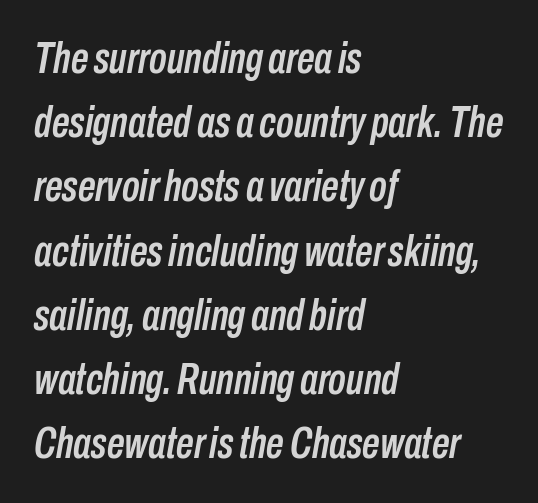
The image shows 44 px condensed type, italic (leaning right); set left-aligned, normal line spacing (1.46x), normal letter spacing, not underlined; low stroke contrast and a medium x-height.
